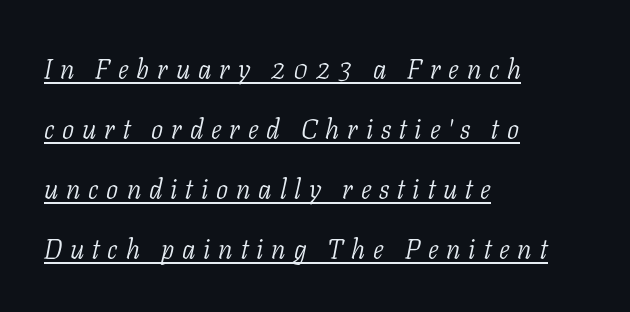
Q: Is the text bold? A: No.
Q: Is the text italic (slanted)? A: Yes, it leans right by about 11 degrees.
Q: Is the text underlined? A: Yes.
Q: How is the paragraph aligned? A: Left-aligned.
Q: Is the spacing between letters normal or unusually wide? A: Unusually wide.
Q: Is the spacing between lines tight, normal or loose? A: Loose.
